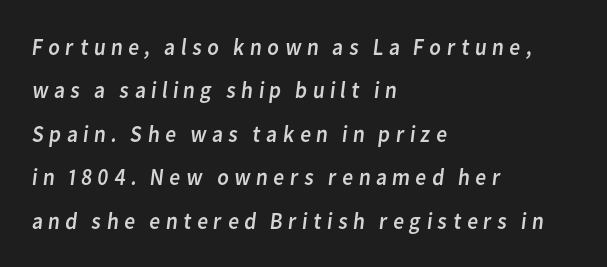
Which margin do the lines hug? The left one — the right edge is uneven. Stems here are at most as thick as an everyday book face. The baseline area is clear.
